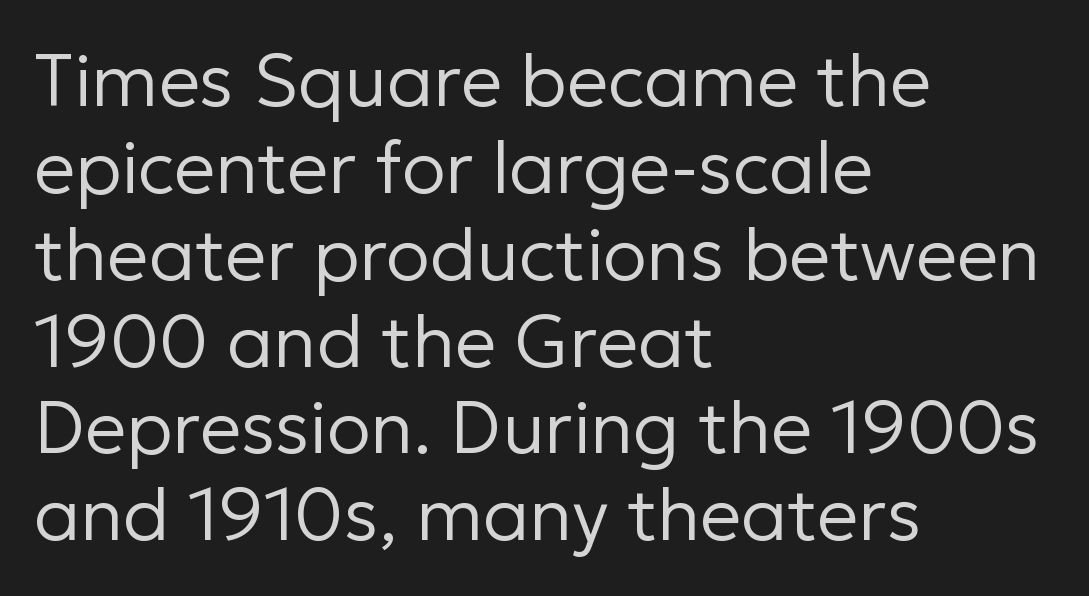
Q: Is the text bold? A: No.
Q: Is the text italic (slanted)? A: No, it is upright.
Q: Is the typeface a serif or a sans-serif typeface? A: Sans-serif.
Q: Is the text underlined? A: No.
Q: How is the paragraph aligned? A: Left-aligned.
Q: Is the spacing between letters normal or unusually wide? A: Normal.
Q: Width (condensed, normal, or wide)? A: Normal.
Q: Stroke contrast? A: Low.
Q: x-height? A: Medium.
Q: Monospaced? A: No.
